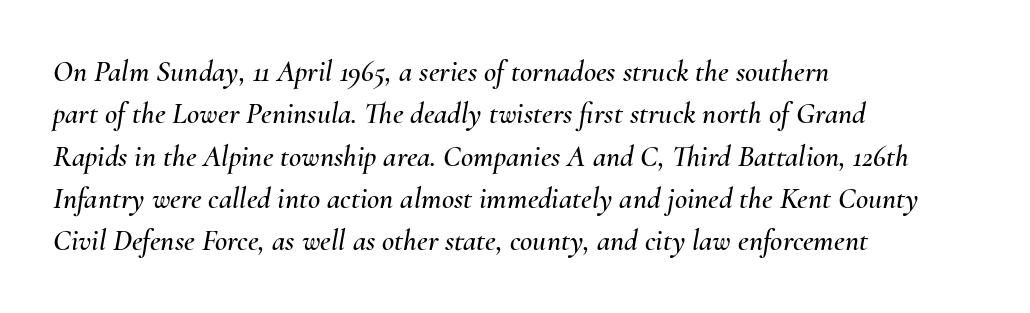
Q: Is the text italic (slanted)? A: Yes, it leans right by about 10 degrees.
Q: Is the text underlined? A: No.
Q: How is the paragraph aligned? A: Left-aligned.
Q: Is the spacing between letters normal or unusually wide? A: Normal.
Q: Is the spacing between lines tight, normal or loose? A: Normal.
Q: Width (condensed, normal, or wide)? A: Normal.
Q: Stroke contrast? A: Medium.
Q: x-height? A: Small.
Q: Monospaced? A: No.
